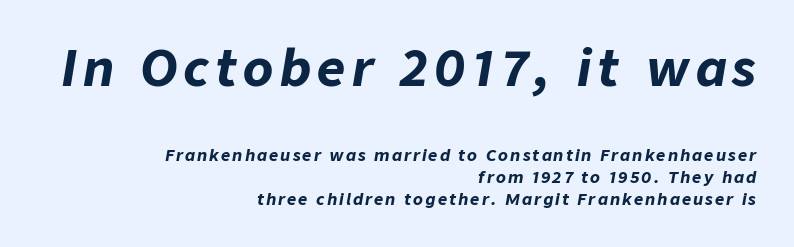
The image shows 49 px bold type, italic (leaning right); set right-aligned, normal line spacing (1.38x), not underlined; the first (top) block is 3.06x larger; low stroke contrast and a medium x-height.
